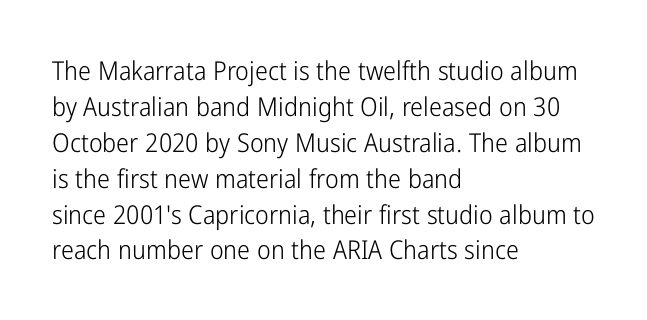
The characters are drawn with everyday or finer stroke widths. Line beginnings align vertically; line endings do not. Rule under the text: the space is simply empty. Words appear dense and cohesive because spacing is normal. Whoever set this chose a conventional vertical rhythm. Rendered with straight, roman letterforms.
